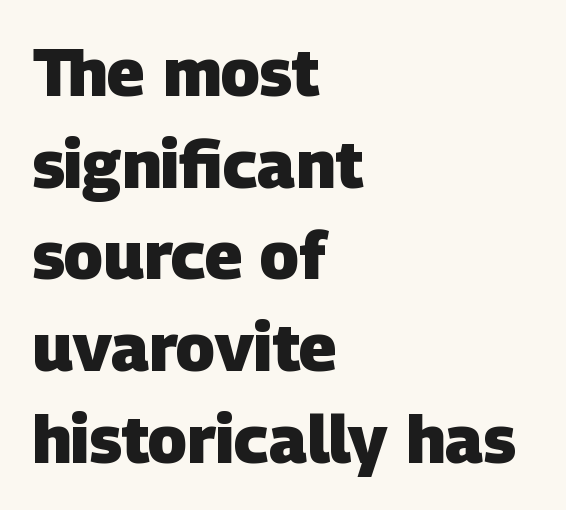
{"serif": "no", "bold": "yes", "weight": "heavy", "width": "normal", "stroke_contrast": "low", "x_height": "large", "monospaced": "no", "underline": "no", "align": "left", "line_spacing": "normal", "line_spacing_ratio": 1.39, "letter_spacing": "normal", "letter_spacing_em": 0.0, "glyph_px": 66}
